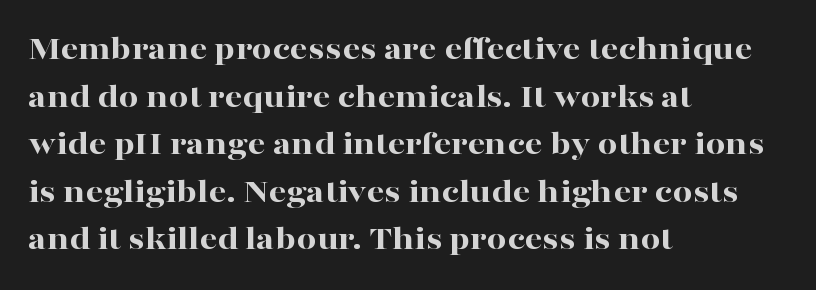
{"serif": "yes", "italic": "no", "bold": "yes", "weight": "bold", "width": "wide", "stroke_contrast": "high", "x_height": "medium", "monospaced": "no", "underline": "no", "align": "left", "line_spacing": "normal", "line_spacing_ratio": 1.36, "letter_spacing": "normal", "letter_spacing_em": 0.0, "glyph_px": 35}
